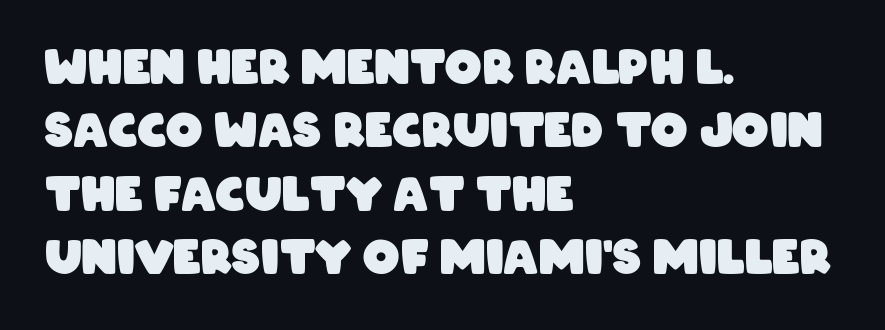
{"serif": "no", "bold": "yes", "weight": "heavy", "width": "condensed", "stroke_contrast": "low", "x_height": "large", "monospaced": "no", "underline": "no", "align": "left", "line_spacing": "normal", "line_spacing_ratio": 1.38, "letter_spacing": "normal", "letter_spacing_em": 0.0, "glyph_px": 46}
